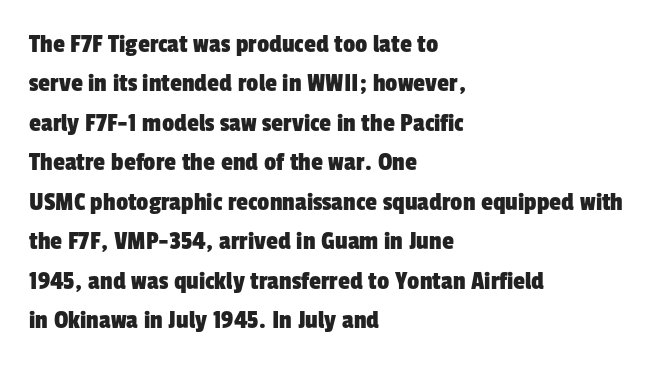
The rows are spaced the way most documents space them. The letters sit at their default tracking, neither squeezed nor spread. The paragraph shown leans on its left margin. The specimen omits any rule beneath the text block's lines.
